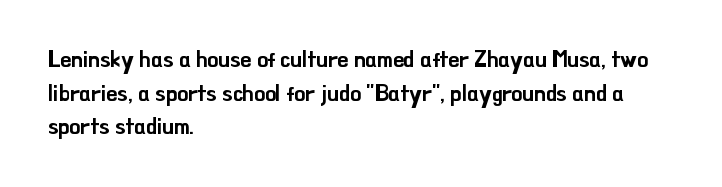
{"italic": "no", "underline": "no", "align": "left", "line_spacing": "normal", "line_spacing_ratio": 1.53, "letter_spacing": "normal", "letter_spacing_em": 0.0, "glyph_px": 22}
